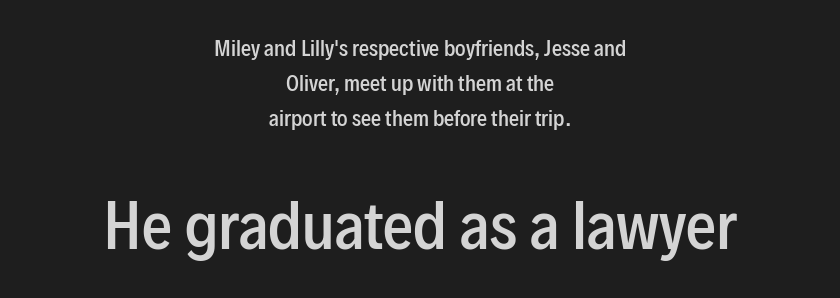
{"serif": "no", "italic": "no", "bold": "semi", "weight": "semibold", "width": "condensed", "stroke_contrast": "low", "x_height": "medium", "monospaced": "no", "underline": "no", "align": "center", "line_spacing_ratio": 1.75, "letter_spacing": "normal", "letter_spacing_em": 0.0, "larger_block": "second", "size_ratio": 3.0, "glyph_px": 60}
